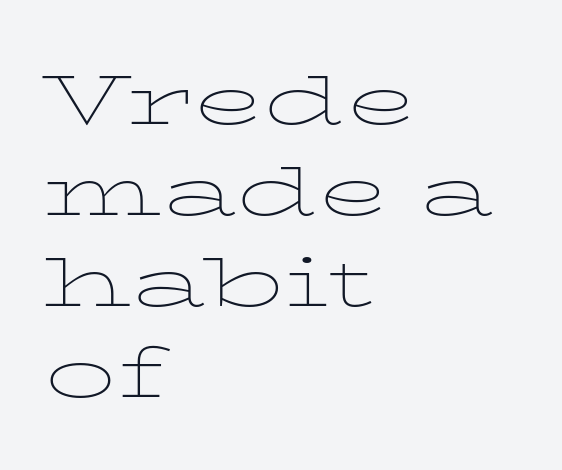
The image shows 71 px thin, wide serif type, upright; set left-aligned, normal line spacing (1.28x), normal letter spacing, not underlined; low stroke contrast and a medium x-height.
